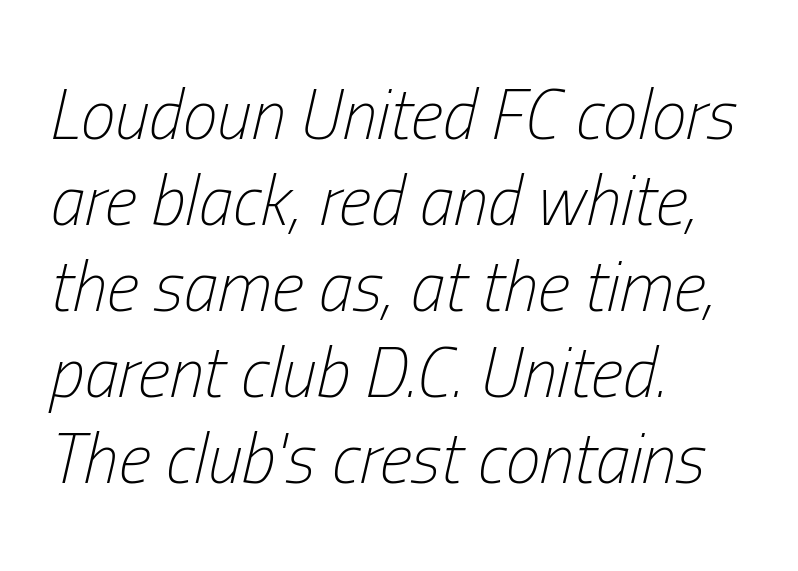
Q: Is the text bold? A: No.
Q: Is the text italic (slanted)? A: Yes, it leans right by about 13 degrees.
Q: Is the text underlined? A: No.
Q: How is the paragraph aligned? A: Left-aligned.
Q: Is the spacing between letters normal or unusually wide? A: Normal.
Q: Width (condensed, normal, or wide)? A: Condensed.
Q: Stroke contrast? A: Low.
Q: x-height? A: Medium.
Q: Monospaced? A: No.
